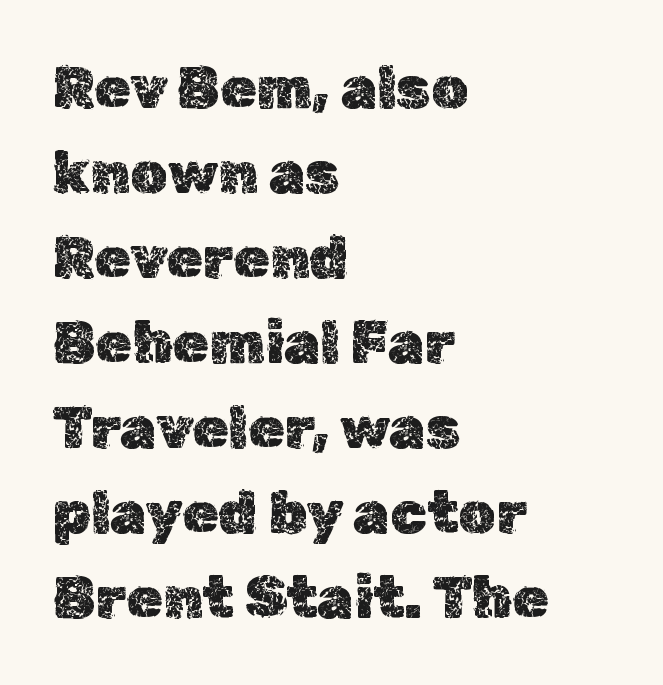
The image shows 59 px text type, upright; set left-aligned, normal line spacing (1.44x), normal letter spacing, not underlined; a medium x-height.
